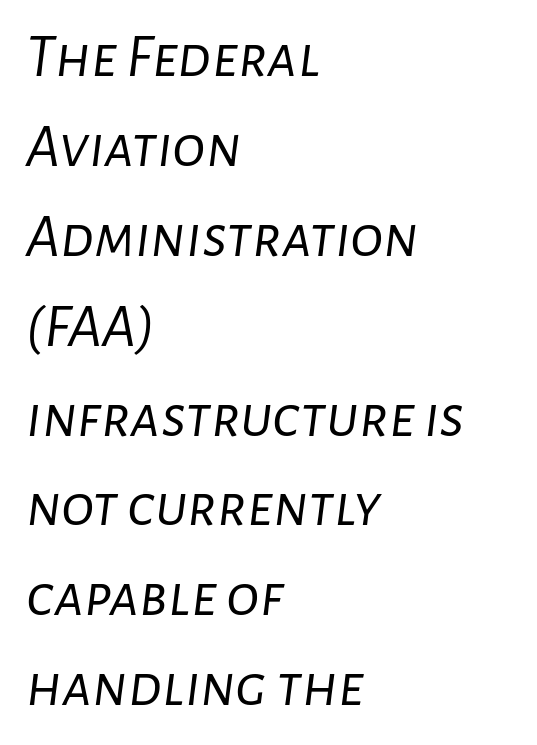
Q: Is the text bold? A: No.
Q: Is the text italic (slanted)? A: Yes, it leans right by about 7 degrees.
Q: Is the text underlined? A: No.
Q: How is the paragraph aligned? A: Left-aligned.
Q: Is the spacing between letters normal or unusually wide? A: Normal.
Q: Is the spacing between lines tight, normal or loose? A: Normal.
Q: Width (condensed, normal, or wide)? A: Normal.
Q: Stroke contrast? A: Low.
Q: x-height? A: Medium.
Q: Monospaced? A: No.
